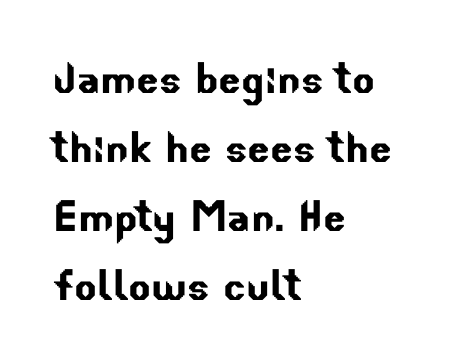
A sans-serif font was chosen for this passage. Do the characters align in a grid? No, the font is proportional. If you measured baseline to baseline, you'd find a middling distance. The ragged edge is on the right, which tells us the setting is flush left. The zone under the glyphs is completely vacant.
